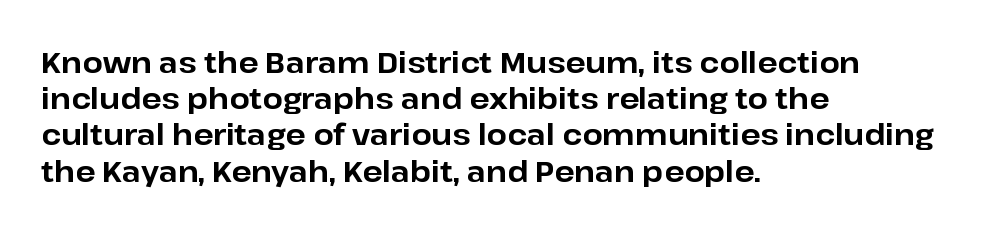
The image shows 29 px bold sans-serif type, upright; set left-aligned, normal line spacing (1.25x), normal letter spacing, not underlined; low stroke contrast and a medium x-height.
